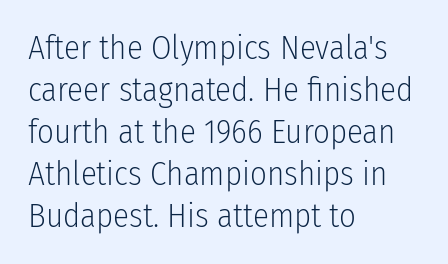
{"serif": "no", "italic": "no", "bold": "no", "weight": "light", "width": "condensed", "stroke_contrast": "low", "x_height": "medium", "monospaced": "no", "underline": "no", "align": "left", "line_spacing": "normal", "line_spacing_ratio": 1.27, "letter_spacing": "normal", "letter_spacing_em": 0.0, "glyph_px": 33}
